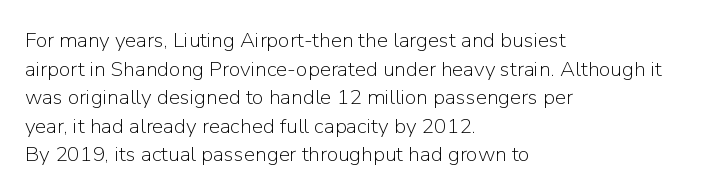
Line beginnings align vertically; line endings do not. Whoever set this chose a conventional vertical rhythm. Stroke mass is kept to a normal reading level or below. Nobody touched the tracking dial on this one.
